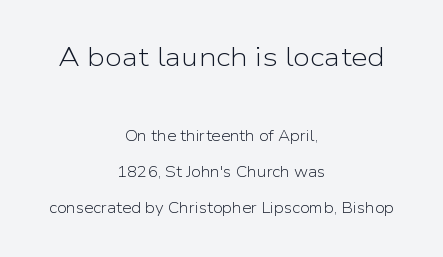
Q: Is the text bold? A: No.
Q: Is the text italic (slanted)? A: No, it is upright.
Q: Is the text underlined? A: No.
Q: How is the paragraph aligned? A: Centered.
Q: Is the spacing between letters normal or unusually wide? A: Normal.
Q: Is the spacing between lines tight, normal or loose? A: Loose.
Q: Which block of text is set in a larger size, the first (top) or the second (bottom)? A: The first (top) one.
